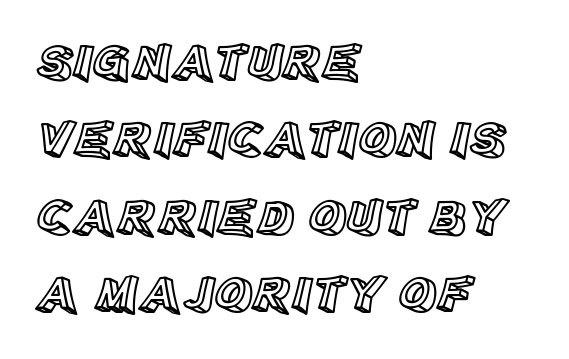
Q: Is the text italic (slanted)? A: Yes.
Q: Is the text underlined? A: No.
Q: How is the paragraph aligned? A: Left-aligned.
Q: Is the spacing between letters normal or unusually wide? A: Normal.
Q: Is the spacing between lines tight, normal or loose? A: Normal.
Q: Width (condensed, normal, or wide)? A: Normal.
Q: x-height? A: Large.
Q: Monospaced? A: No.
